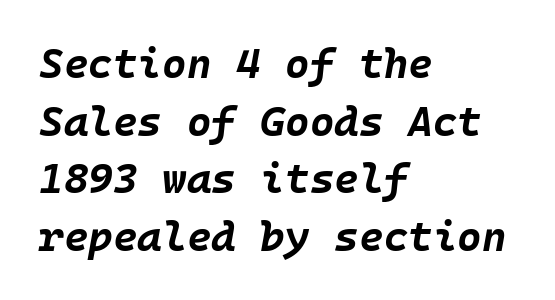
{"italic": "yes", "lean": "right", "slant_degrees": 10, "bold": "yes", "weight": "bold", "width": "normal", "stroke_contrast": "low", "x_height": "large", "underline": "no", "align": "left", "line_spacing": "normal", "line_spacing_ratio": 1.37, "letter_spacing": "normal", "letter_spacing_em": 0.0, "glyph_px": 42}
